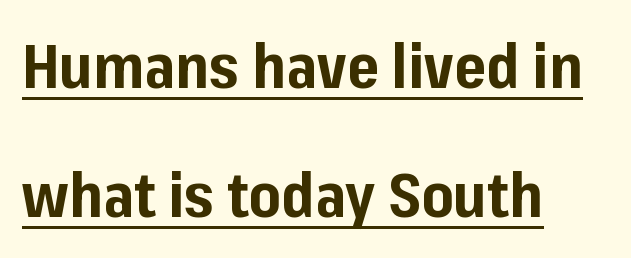
The image shows 61 px bold sans-serif type, upright; set left-aligned, loose line spacing (2.12x), normal letter spacing, underlined; low stroke contrast and a medium x-height.
